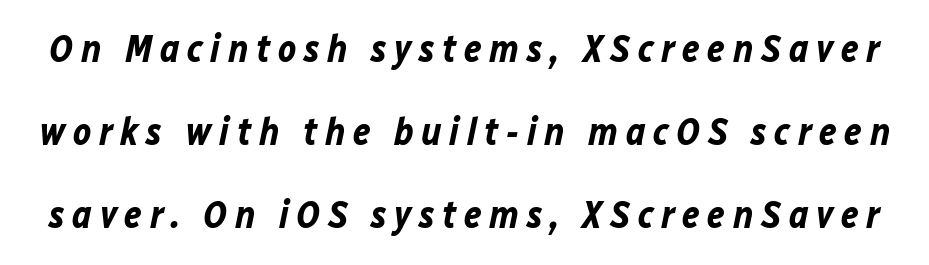
The space directly below the letters is spotless. The face used here is rendered with a markedly widened letterfit. Emphasis-style slanted type is in use. Is this a fixed-width face? No — the glyphs have proportional, varying widths.
